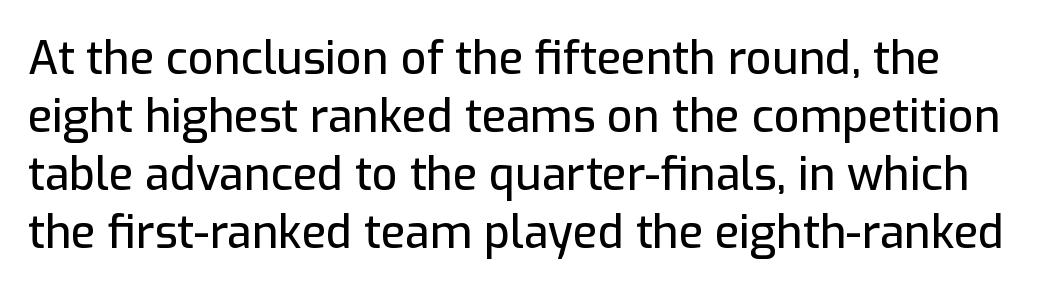
The specimen omits any rule beneath the text block's lines. A typesetter would call this zero additional tracking. Do the characters align in a grid? No, the font is proportional. This rendering employs a face without finishing strokes, i.e., a sans-serif.
